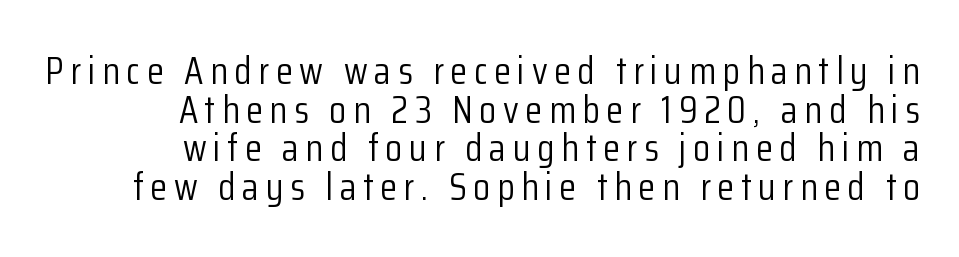
{"serif": "no", "italic": "no", "bold": "no", "weight": "light", "width": "condensed", "stroke_contrast": "low", "x_height": "medium", "monospaced": "no", "underline": "no", "align": "right", "line_spacing": "tight", "line_spacing_ratio": 0.99, "glyph_px": 39}
